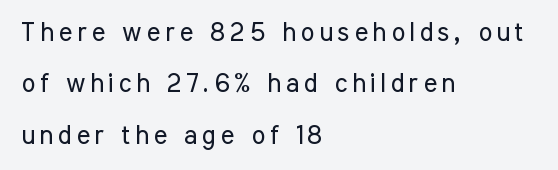
The image shows 26 px text type, upright; set left-aligned, loose line spacing (1.98x), not underlined.
